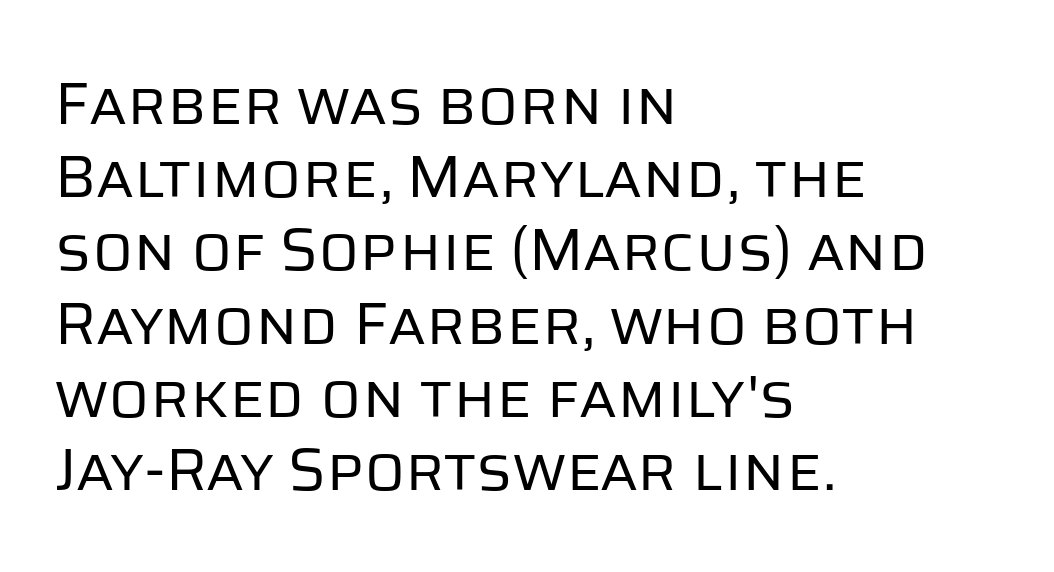
This reads as an unemphasized weight, regular at the heaviest. Beneath every word, the page is bare. The passage is arranged the way most books set body copy — flush left. This is the regular roman posture of the typeface. The face used here is proportionally spaced, like ordinary book or web type. Compared with typical body copy, the letter spacing here is the same.
